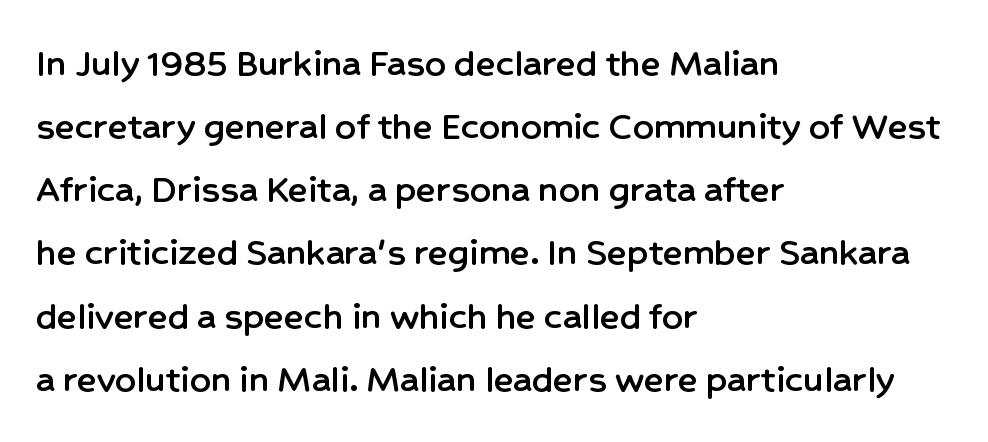
{"serif": "no", "italic": "no", "width": "normal", "stroke_contrast": "low", "x_height": "medium", "monospaced": "no", "underline": "no", "align": "left", "line_spacing": "normal", "line_spacing_ratio": 1.54, "letter_spacing": "normal", "letter_spacing_em": 0.0, "glyph_px": 41}
